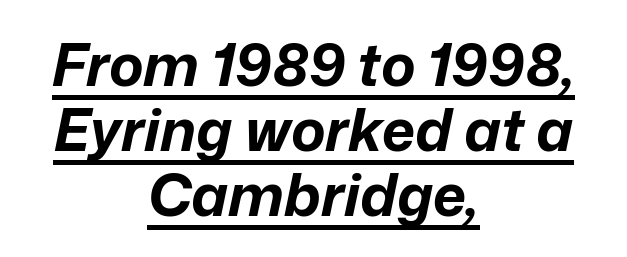
Q: Is the text bold? A: Yes.
Q: Is the text italic (slanted)? A: Yes, it leans right by about 12 degrees.
Q: Is the text underlined? A: Yes.
Q: How is the paragraph aligned? A: Centered.
Q: Is the spacing between letters normal or unusually wide? A: Normal.
Q: Is the spacing between lines tight, normal or loose? A: Tight.
Q: Width (condensed, normal, or wide)? A: Normal.
Q: Stroke contrast? A: Low.
Q: x-height? A: Medium.
Q: Monospaced? A: No.
